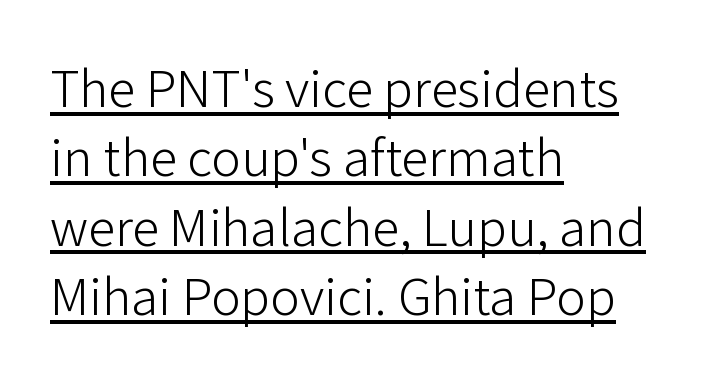
Stems and bowls with no extra thickness — not bold. Compared with a centered layout, this one pins lines to the left instead. Unlike italic type, these characters show no tilt at all. Short note: letters normally spaced.
